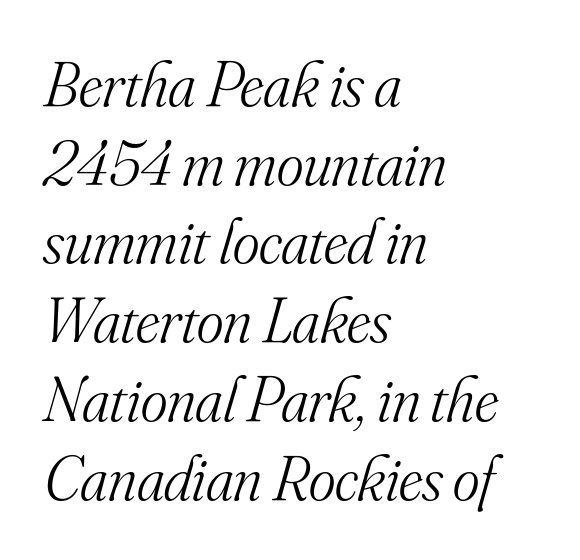
Unbolded letterforms with no extra heft. The lettering tilts uniformly, giving the passage an italic look. Caption: multi-line text, flush left, ragged right. The specimen omits any rule beneath the text block's lines. Here the designer chose a conventional face with non-uniform glyph widths. The line texture is even and compact thanks to regular tracking.
